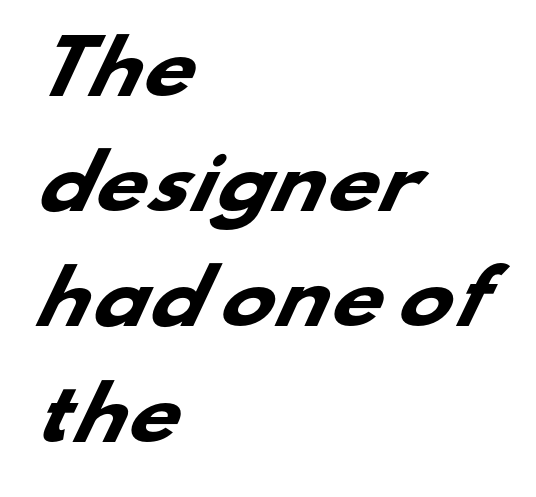
Q: Is the text bold? A: Yes.
Q: Is the typeface a serif or a sans-serif typeface? A: Sans-serif.
Q: Is the text underlined? A: No.
Q: How is the paragraph aligned? A: Left-aligned.
Q: Is the spacing between letters normal or unusually wide? A: Normal.
Q: Is the spacing between lines tight, normal or loose? A: Normal.
Q: Width (condensed, normal, or wide)? A: Wide.
Q: Stroke contrast? A: Low.
Q: x-height? A: Small.
Q: Monospaced? A: No.
